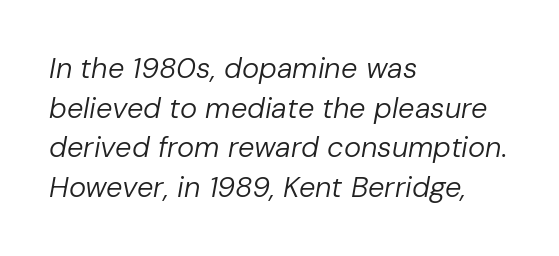
Only glyphs here, with clear space below each row. Note the varied advance widths — an 'i' is clearly narrower than an 'm'. A typesetter would call this zero additional tracking. Leftover space on each line is placed entirely after the last word. The letters are slanted; this is an italic face. Heft: none added — not bold.
